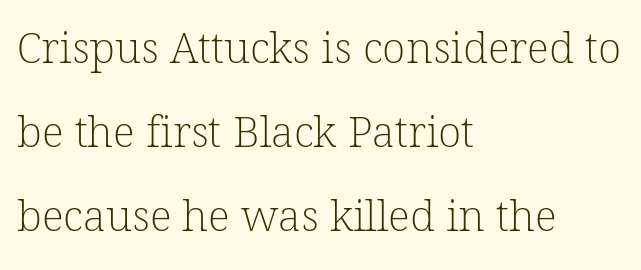
Where is the straight margin? On the left. No extra ink here — the face is not bold. This rendering features lettering with no underline. Little horizontal feet cap the strokes, marking this as serif type. A typesetter would call this leading open, well beyond the default. The rendering keeps characters at their native spacing.
